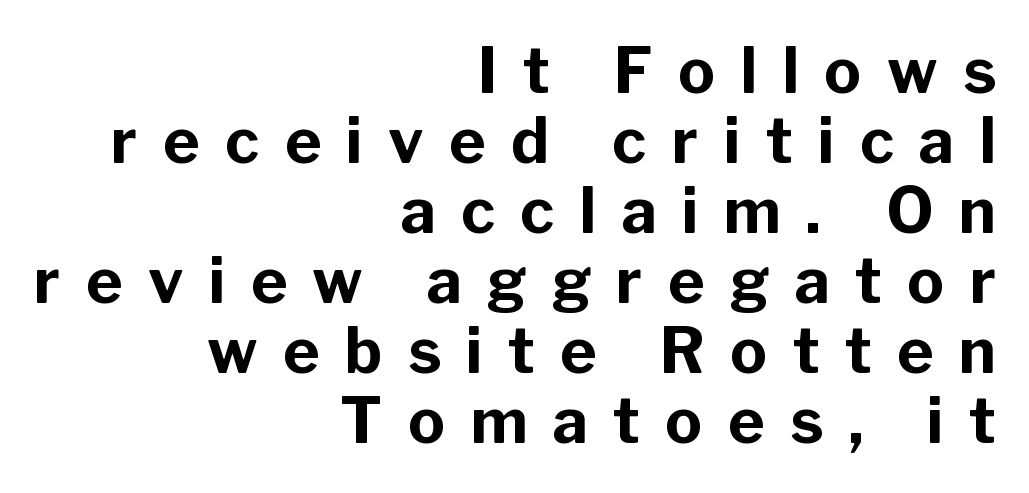
Q: Is the text bold? A: Yes.
Q: Is the text italic (slanted)? A: No, it is upright.
Q: Is the typeface a serif or a sans-serif typeface? A: Sans-serif.
Q: Is the text underlined? A: No.
Q: How is the paragraph aligned? A: Right-aligned.
Q: Is the spacing between letters normal or unusually wide? A: Unusually wide.
Q: Is the spacing between lines tight, normal or loose? A: Tight.
Q: Width (condensed, normal, or wide)? A: Normal.
Q: Stroke contrast? A: Low.
Q: x-height? A: Medium.
Q: Monospaced? A: No.
